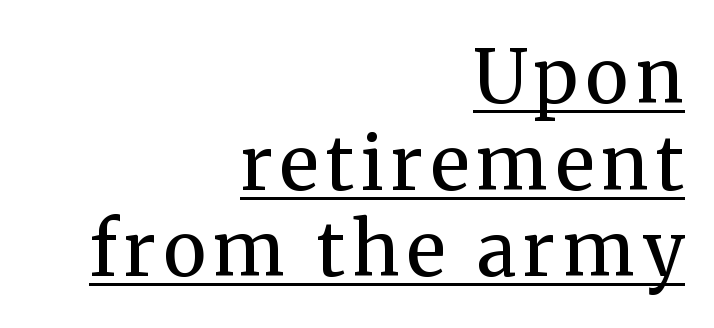
Q: Is the text bold? A: No.
Q: Is the text italic (slanted)? A: No, it is upright.
Q: Is the typeface a serif or a sans-serif typeface? A: Serif.
Q: Is the text underlined? A: Yes.
Q: How is the paragraph aligned? A: Right-aligned.
Q: Width (condensed, normal, or wide)? A: Normal.
Q: Stroke contrast? A: Medium.
Q: x-height? A: Medium.
Q: Monospaced? A: No.
